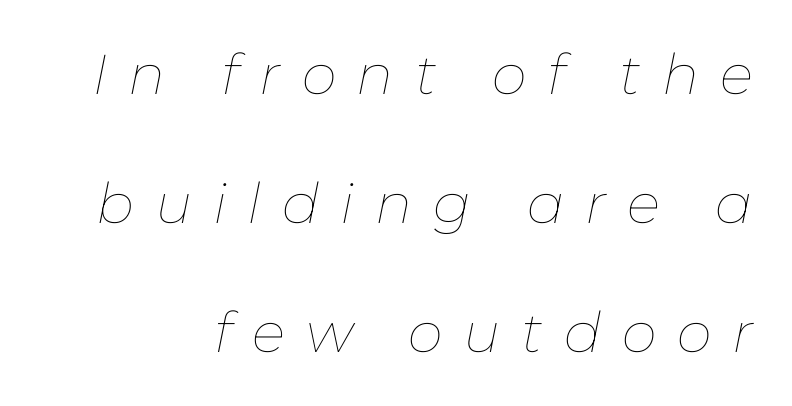
Q: Is the text bold? A: No.
Q: Is the text italic (slanted)? A: Yes, it leans right by about 11 degrees.
Q: Is the text underlined? A: No.
Q: Is the spacing between letters normal or unusually wide? A: Unusually wide.
Q: Is the spacing between lines tight, normal or loose? A: Loose.
Q: Width (condensed, normal, or wide)? A: Normal.
Q: Stroke contrast? A: Low.
Q: x-height? A: Medium.
Q: Monospaced? A: No.
